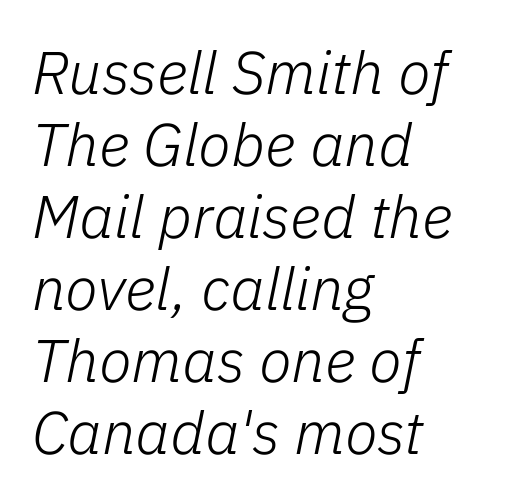
The image shows 60 px light type, italic (leaning right); set left-aligned, line spacing 1.2x, normal letter spacing, not underlined; low stroke contrast and a medium x-height.
